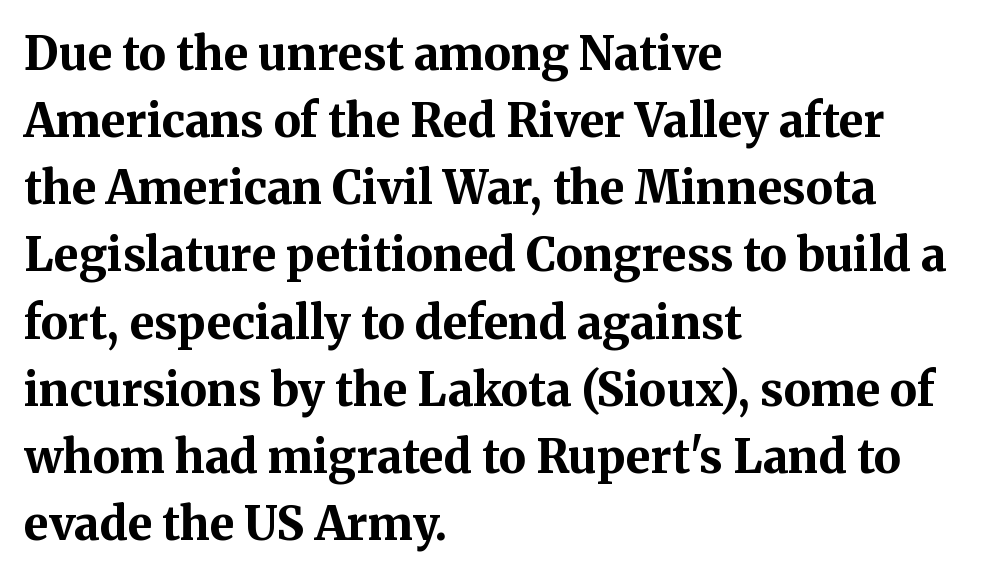
The image shows 46 px bold serif type, upright; set left-aligned, normal line spacing (1.46x), normal letter spacing, not underlined; medium stroke contrast and a medium x-height.
